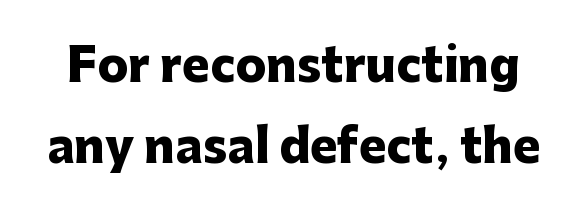
A roman cut, with each character standing at attention. Glance below the letters and you will spot only blank space. To sum up the face: it is a sans, with no serifs. As a designer I'd log this as weight 700, bold. The face used here is proportionally spaced, like ordinary book or web type. A typesetter would call this zero additional tracking.
